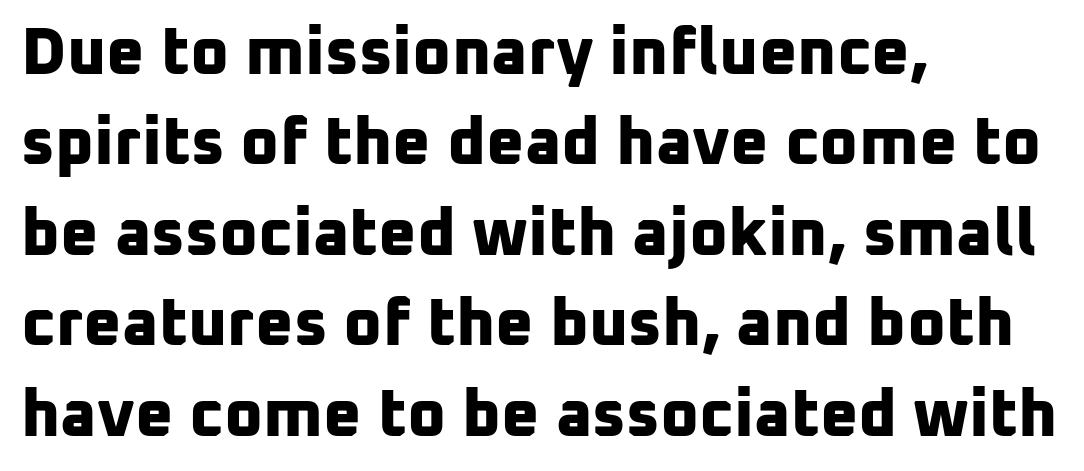
Strong, thick strokes mark this as bold type. Visually the block forms a straight wall on the left and a jagged coastline on the right. Letterform terminals end flat and unadorned throughout the passage. Compared with typical paragraphs, the rows here are spaced about the same. The letters sit at their default tracking, neither squeezed nor spread. A typesetter would call this proportional, since set widths differ per character.
